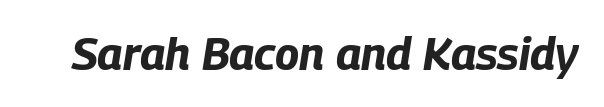
The typesetting leans heavy: a genuine bold. Has an underline been added? It has not. It's the slanting kind of type. Varying glyph widths throughout — classic text-font behaviour. The type is set solid horizontally, with unmodified tracking.
